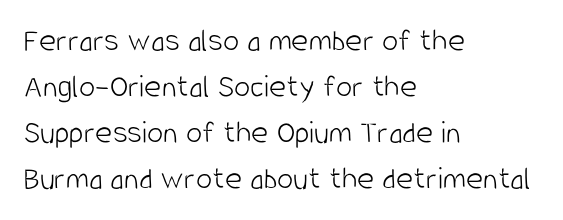
{"serif": "no", "italic": "no", "bold": "no", "weight": "light", "width": "condensed", "stroke_contrast": "low", "x_height": "large", "monospaced": "no", "underline": "no", "align": "left", "line_spacing": "normal", "line_spacing_ratio": 1.39, "letter_spacing": "normal", "letter_spacing_em": 0.0, "glyph_px": 33}
